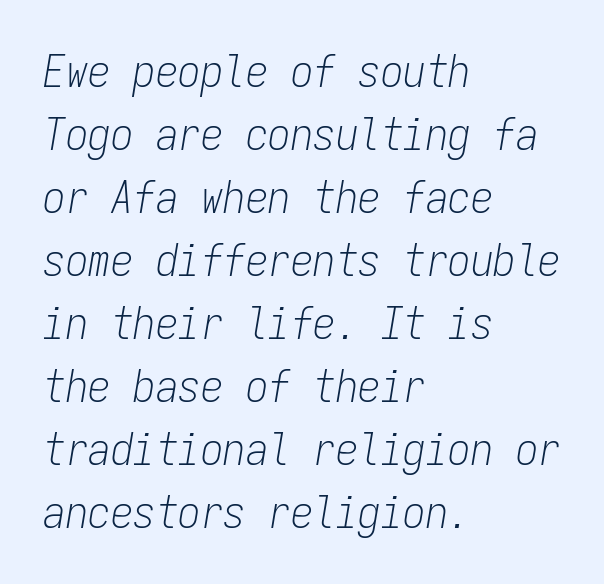
Q: Is the text bold? A: No.
Q: Is the text italic (slanted)? A: Yes, it leans right by about 9 degrees.
Q: Is the text underlined? A: No.
Q: How is the paragraph aligned? A: Left-aligned.
Q: Is the spacing between letters normal or unusually wide? A: Normal.
Q: Is the spacing between lines tight, normal or loose? A: Normal.
Q: Width (condensed, normal, or wide)? A: Condensed.
Q: Stroke contrast? A: Low.
Q: x-height? A: Medium.
Q: Monospaced? A: Yes.
